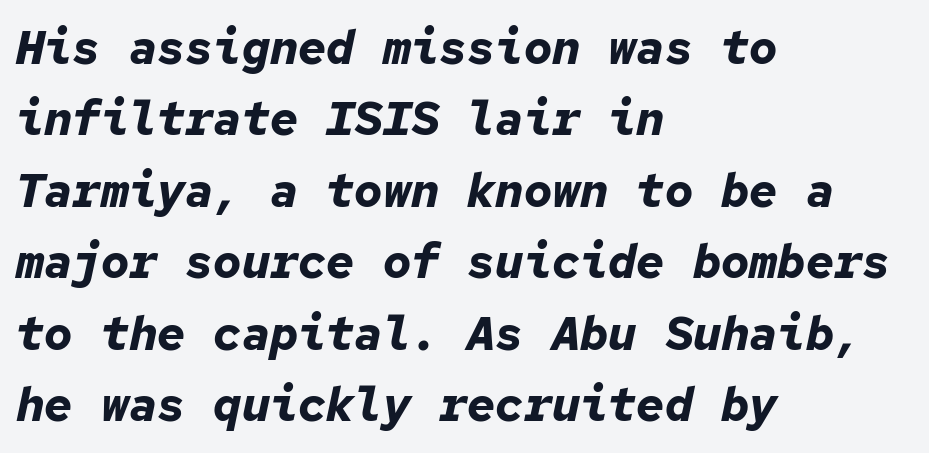
{"italic": "yes", "lean": "right", "slant_degrees": 12, "bold": "yes", "weight": "bold", "width": "normal", "stroke_contrast": "low", "x_height": "medium", "monospaced": "yes", "underline": "no", "align": "left", "line_spacing": "normal", "line_spacing_ratio": 1.52, "letter_spacing": "normal", "letter_spacing_em": 0.0, "glyph_px": 47}
